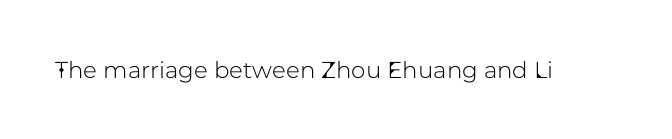
The image shows 23 px text type, upright; set normal letter spacing, not underlined.
